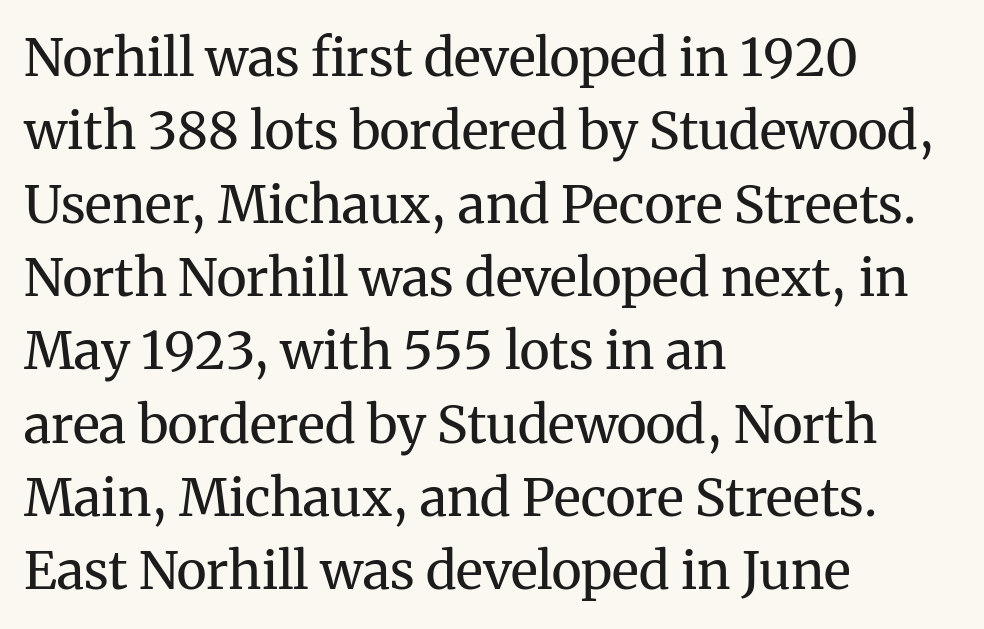
The image shows 52 px regular-weight serif type, upright; set left-aligned, normal line spacing (1.41x), normal letter spacing, not underlined; medium stroke contrast and a medium x-height.
